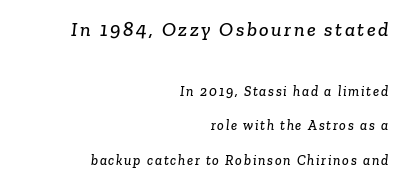
Q: Is the text underlined? A: No.
Q: How is the paragraph aligned? A: Right-aligned.
Q: Is the spacing between lines tight, normal or loose? A: Loose.
Q: Which block of text is set in a larger size, the first (top) or the second (bottom)? A: The first (top) one.
